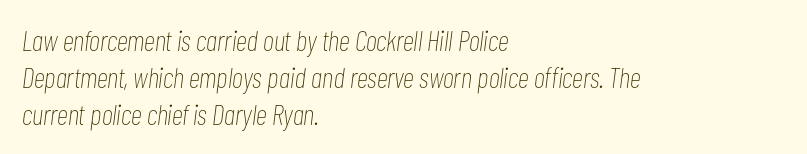
{"italic": "yes", "lean": "right", "slant_degrees": 7, "bold": "no", "weight": "thin", "width": "condensed", "stroke_contrast": "low", "x_height": "medium", "monospaced": "no", "underline": "no", "align": "left", "line_spacing": "normal", "line_spacing_ratio": 1.28, "letter_spacing": "normal", "letter_spacing_em": 0.0, "glyph_px": 29}
